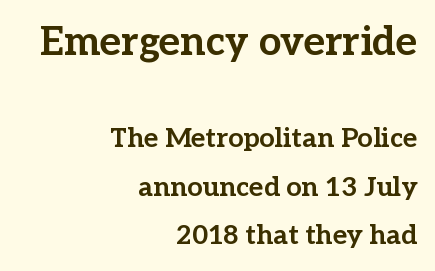
The image shows 40 px bold serif type, upright; set right-aligned, line spacing 1.8x, normal letter spacing, not underlined; the first (top) block is 1.48x larger; low stroke contrast and a medium x-height.
